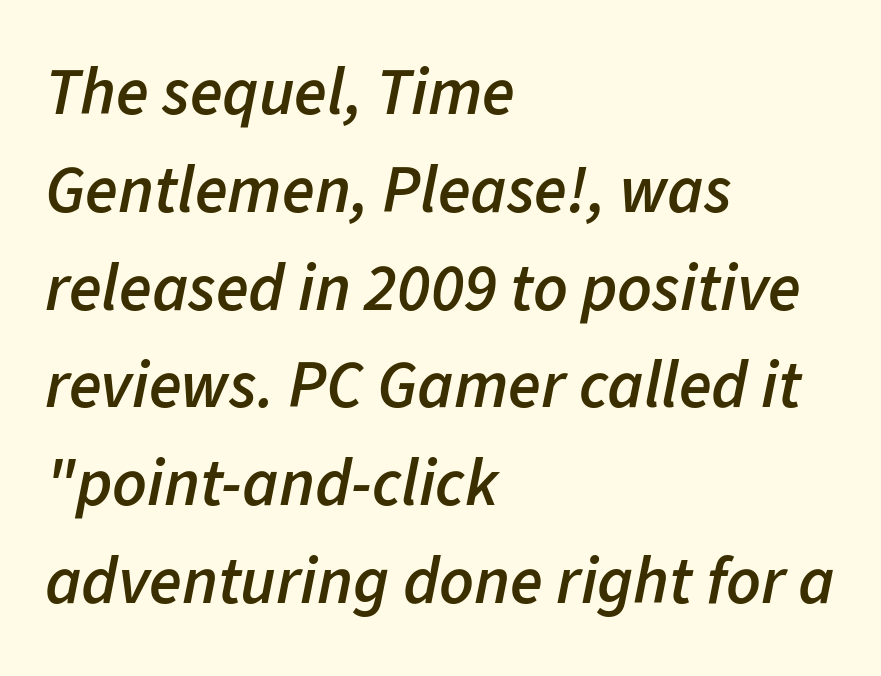
{"italic": "yes", "lean": "right", "slant_degrees": 11, "bold": "semi", "weight": "semibold", "width": "normal", "stroke_contrast": "low", "x_height": "medium", "monospaced": "no", "underline": "no", "align": "left", "line_spacing": "normal", "line_spacing_ratio": 1.46, "letter_spacing": "normal", "letter_spacing_em": 0.0, "glyph_px": 67}
